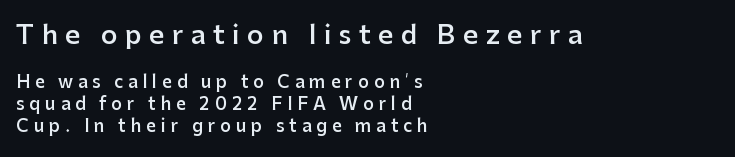
Q: Is the text bold? A: Semi-bold.
Q: Is the text italic (slanted)? A: No, it is upright.
Q: Is the text underlined? A: No.
Q: How is the paragraph aligned? A: Left-aligned.
Q: Is the spacing between letters normal or unusually wide? A: Unusually wide.
Q: Is the spacing between lines tight, normal or loose? A: Normal.
Q: Which block of text is set in a larger size, the first (top) or the second (bottom)? A: The first (top) one.
